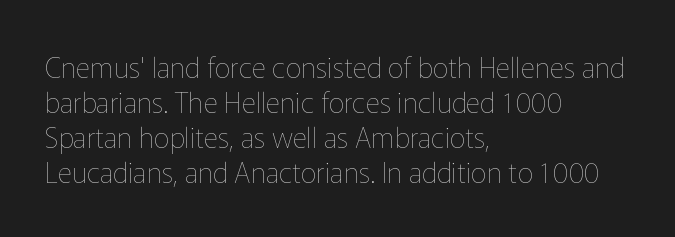
Q: Is the text bold? A: No.
Q: Is the text italic (slanted)? A: No, it is upright.
Q: Is the text underlined? A: No.
Q: How is the paragraph aligned? A: Left-aligned.
Q: Is the spacing between letters normal or unusually wide? A: Normal.
Q: Is the spacing between lines tight, normal or loose? A: Normal.
Q: Width (condensed, normal, or wide)? A: Normal.
Q: Stroke contrast? A: Low.
Q: x-height? A: Medium.
Q: Monospaced? A: No.
